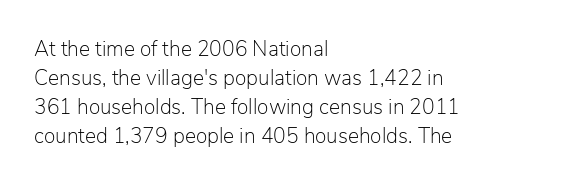
The image shows 21 px text type, upright; set left-aligned, normal line spacing (1.38x), normal letter spacing, not underlined.
